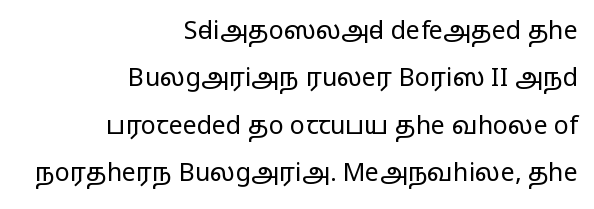
The image shows 25 px text type, upright; set right-aligned, loose line spacing (1.9x), normal letter spacing, not underlined.
